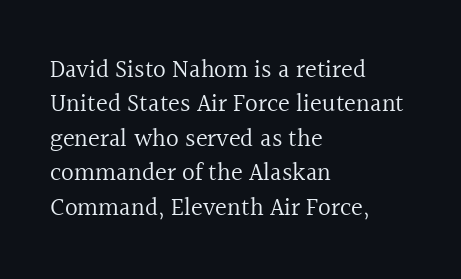
Spacing between characters is what you'd get straight out of the box. The passage shown is not underscored anywhere. The lines in this sample share a left origin and differ only in where they stop. The lines sit at an ordinary, default distance from one another. Is the type heavy? It reads as light-to-regular instead.
